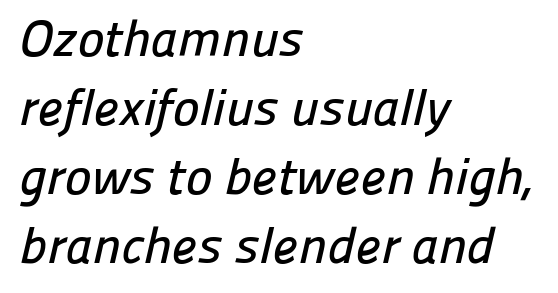
Q: Is the typeface a serif or a sans-serif typeface? A: Sans-serif.
Q: Is the text underlined? A: No.
Q: How is the paragraph aligned? A: Left-aligned.
Q: Is the spacing between letters normal or unusually wide? A: Normal.
Q: Is the spacing between lines tight, normal or loose? A: Normal.
Q: Width (condensed, normal, or wide)? A: Normal.
Q: Stroke contrast? A: Low.
Q: x-height? A: Medium.
Q: Monospaced? A: No.
